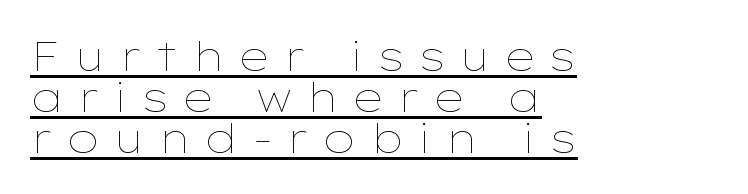
{"italic": "no", "bold": "no", "weight": "thin", "width": "wide", "stroke_contrast": "low", "x_height": "medium", "monospaced": "no", "underline": "yes", "align": "left", "line_spacing": "tight", "line_spacing_ratio": 1.0, "letter_spacing": "wide", "letter_spacing_em": 0.32, "glyph_px": 41}
